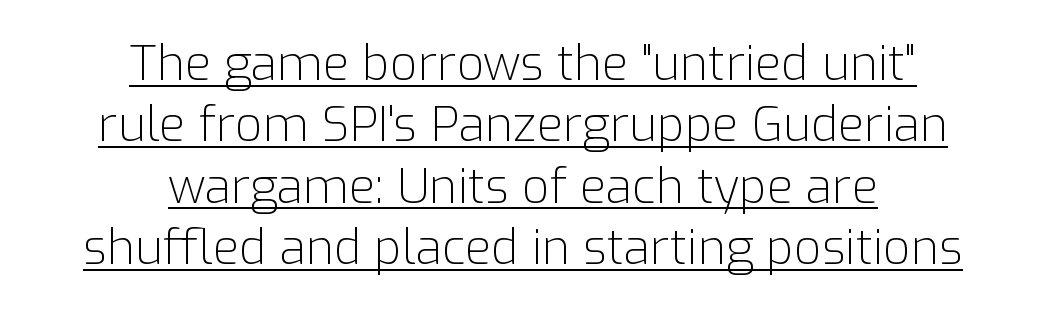
Q: Is the text bold? A: No.
Q: Is the text italic (slanted)? A: No, it is upright.
Q: Is the typeface a serif or a sans-serif typeface? A: Sans-serif.
Q: Is the text underlined? A: Yes.
Q: How is the paragraph aligned? A: Centered.
Q: Is the spacing between letters normal or unusually wide? A: Normal.
Q: Is the spacing between lines tight, normal or loose? A: Normal.
Q: Width (condensed, normal, or wide)? A: Normal.
Q: Stroke contrast? A: Low.
Q: x-height? A: Medium.
Q: Monospaced? A: No.
